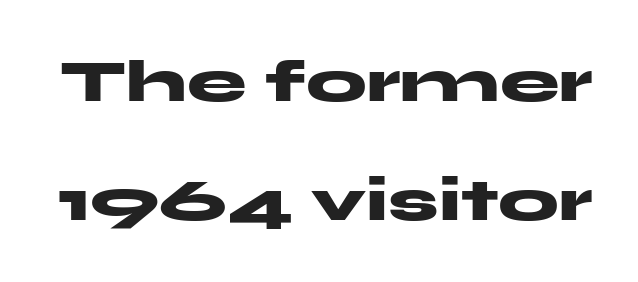
Rule under the text: the space is simply empty. If you measured baseline to baseline, you'd find a long distance. Examine the stroke ends and you'll find no serifs. Short note: letters normally spaced. The typography opts for an upright posture over an oblique one.
